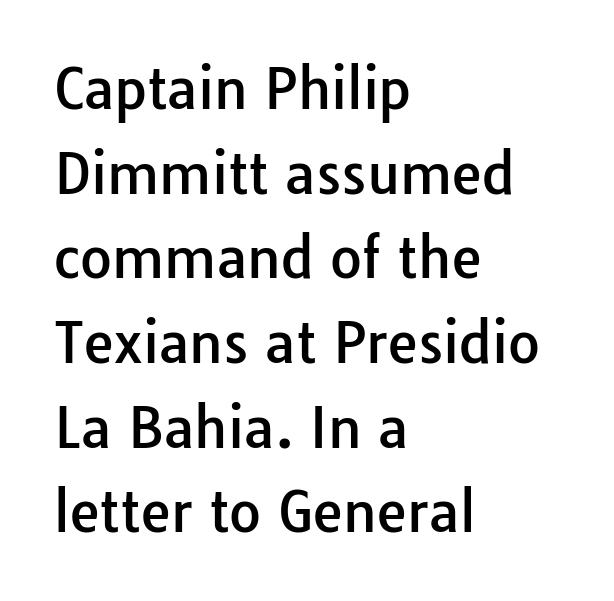
Q: Is the text italic (slanted)? A: No, it is upright.
Q: Is the typeface a serif or a sans-serif typeface? A: Sans-serif.
Q: Is the text underlined? A: No.
Q: How is the paragraph aligned? A: Left-aligned.
Q: Is the spacing between letters normal or unusually wide? A: Normal.
Q: Is the spacing between lines tight, normal or loose? A: Normal.
Q: Width (condensed, normal, or wide)? A: Normal.
Q: Stroke contrast? A: Low.
Q: x-height? A: Medium.
Q: Monospaced? A: No.
